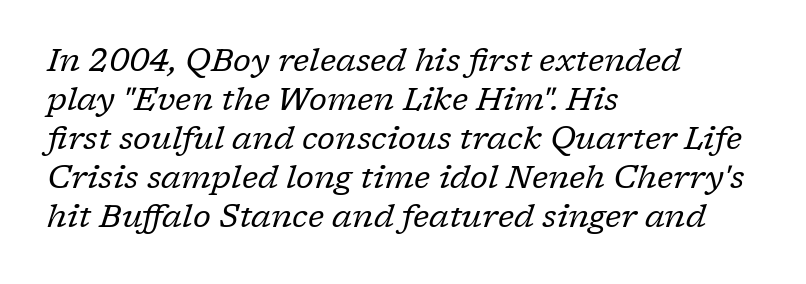
{"serif": "yes", "italic": "yes", "lean": "right", "slant_degrees": 17, "bold": "no", "weight": "regular", "width": "normal", "stroke_contrast": "low", "x_height": "medium", "monospaced": "no", "underline": "no", "align": "left", "line_spacing_ratio": 1.22, "letter_spacing": "normal", "letter_spacing_em": 0.0, "glyph_px": 32}
